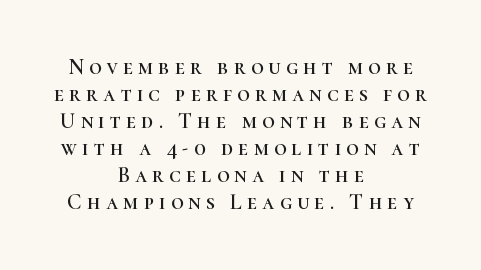
The image shows 22 px text type, upright; set centered, line spacing 1.23x, unusually wide letter spacing (+0.23 em), not underlined.
